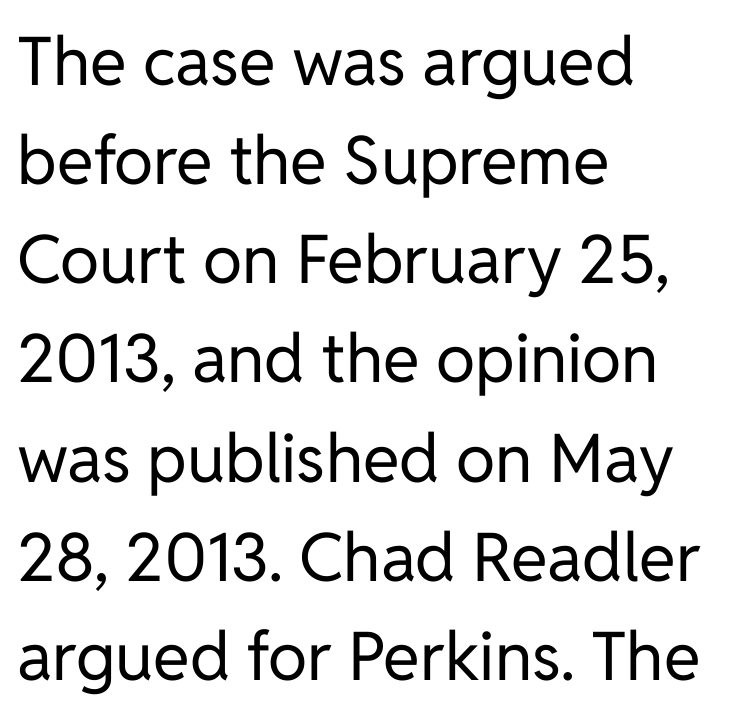
{"serif": "no", "italic": "no", "bold": "no", "weight": "regular", "width": "normal", "stroke_contrast": "low", "x_height": "medium", "monospaced": "no", "underline": "no", "align": "left", "line_spacing": "normal", "line_spacing_ratio": 1.48, "letter_spacing": "normal", "letter_spacing_em": 0.0, "glyph_px": 67}
